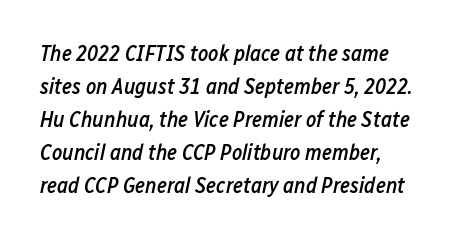
Standard letterfit; no display-style spreading of the glyphs. Vertical spacing — default. Characters are canted at an angle relative to the baseline's perpendicular. Descender tails drop into unmarked territory. The compositor pushed each line to the left boundary.
